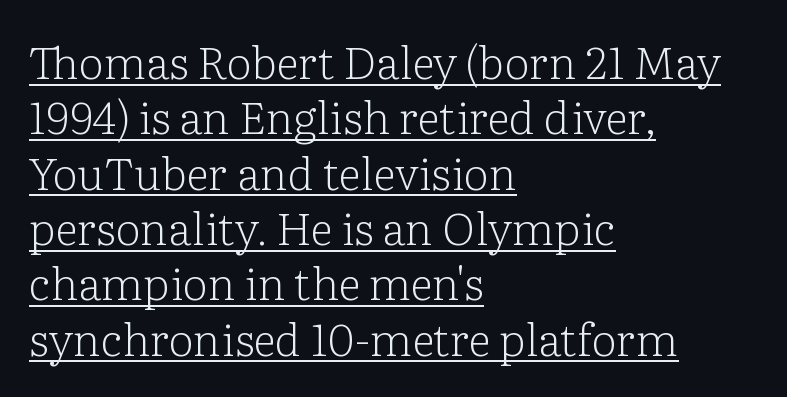
{"serif": "yes", "italic": "no", "bold": "no", "weight": "light", "width": "normal", "stroke_contrast": "low", "x_height": "medium", "monospaced": "no", "underline": "yes", "align": "left", "line_spacing_ratio": 1.23, "letter_spacing": "normal", "letter_spacing_em": 0.0, "glyph_px": 45}
